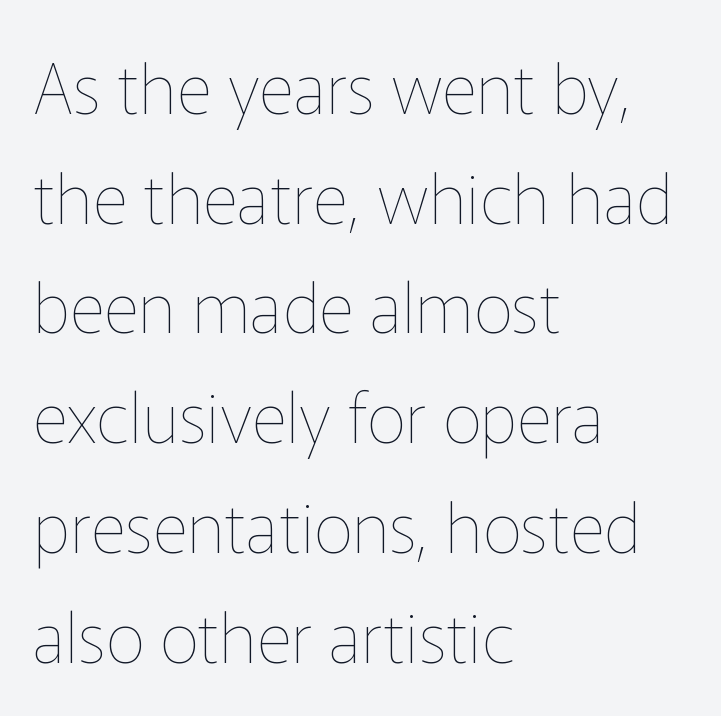
The image shows 69 px thin type, upright; set left-aligned, normal line spacing (1.59x), normal letter spacing, not underlined; low stroke contrast and a medium x-height.
